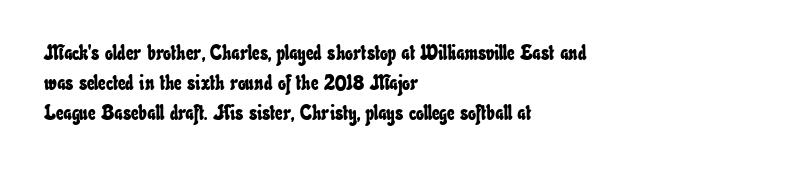
The image shows 21 px text type; set left-aligned, normal line spacing (1.42x), normal letter spacing, not underlined.
